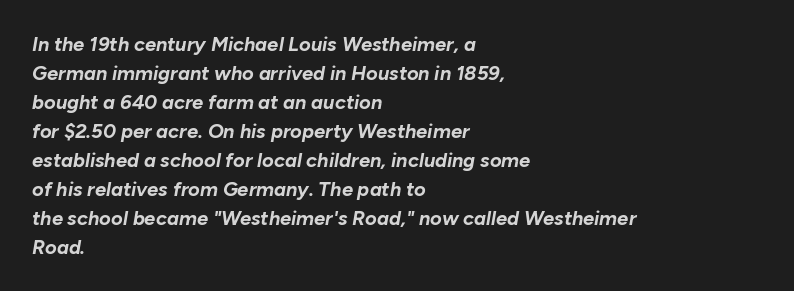
The image shows 20 px bold type, italic (leaning right); set left-aligned, normal line spacing (1.45x), normal letter spacing, not underlined.
